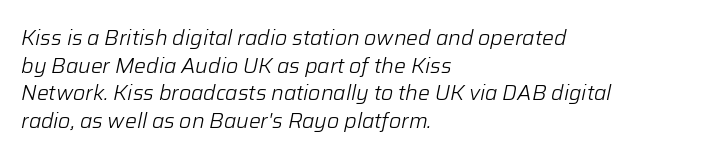
The image shows 21 px text type, italic (leaning right); set left-aligned, normal line spacing (1.31x), normal letter spacing, not underlined.
